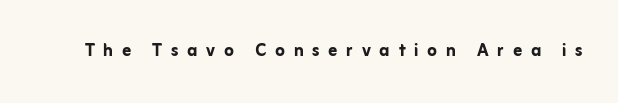
{"italic": "no", "bold": "yes", "underline": "no", "letter_spacing": "wide", "letter_spacing_em": 0.4, "glyph_px": 22}
